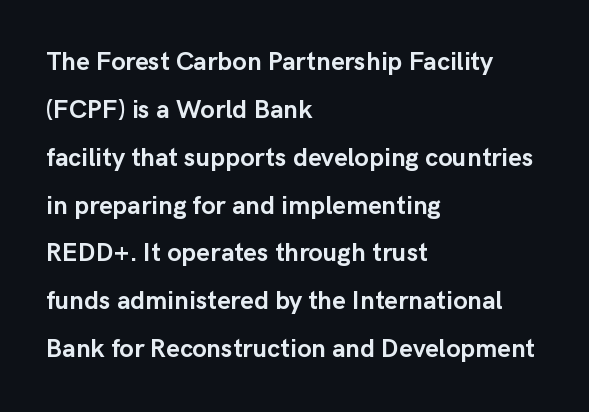
The image shows 26 px bold type, upright; set left-aligned, line spacing 1.84x, normal letter spacing, not underlined.
